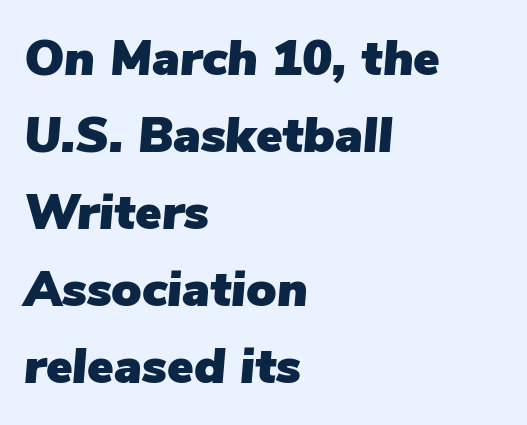
Rows of type keep a routine distance in the vertical direction. The letters sit at their default tracking, neither squeezed nor spread. The baseline area is clear. Every row of glyphs begins at an identical x-position on the left.
